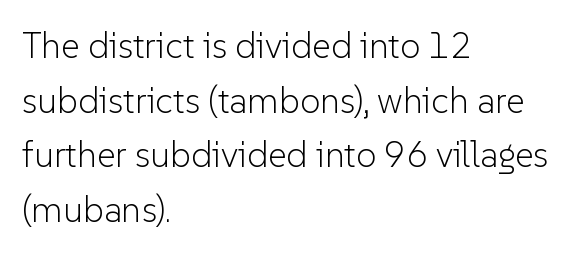
The image shows 36 px light sans-serif type, upright; set left-aligned, normal line spacing (1.52x), normal letter spacing, not underlined; low stroke contrast and a medium x-height.
